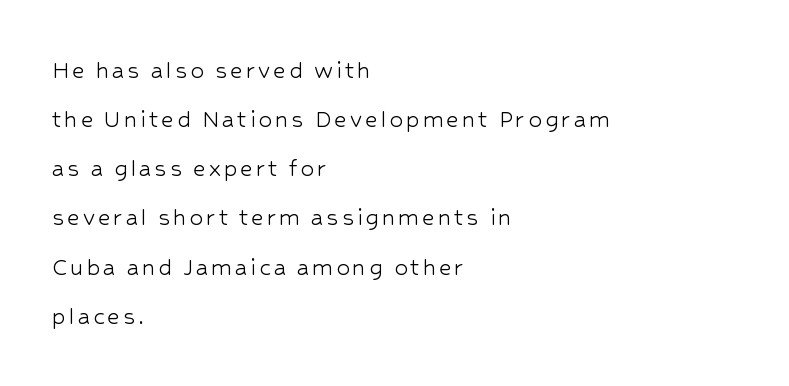
{"italic": "no", "bold": "no", "underline": "no", "align": "left", "line_spacing_ratio": 1.82, "glyph_px": 27}
